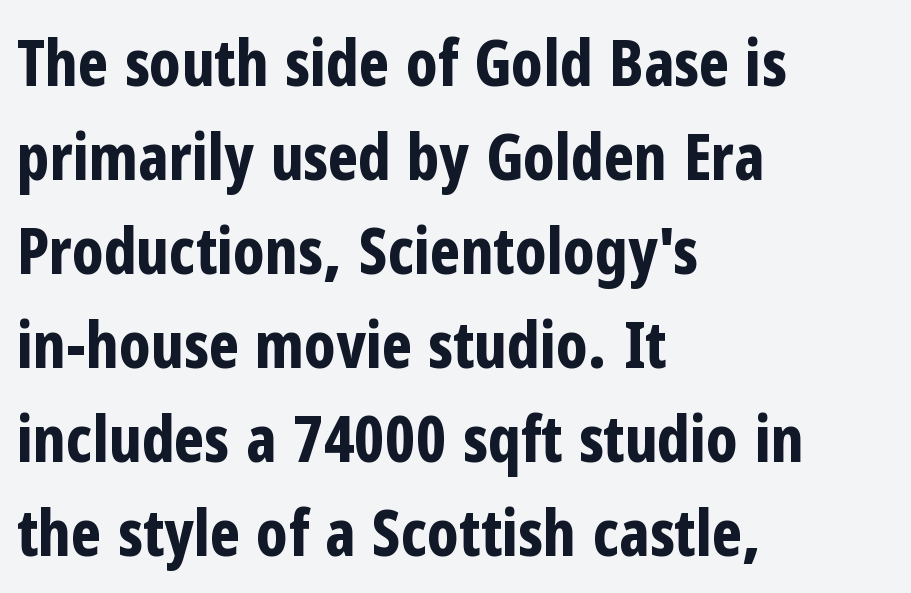
{"serif": "no", "italic": "no", "bold": "yes", "weight": "bold", "width": "condensed", "stroke_contrast": "low", "x_height": "medium", "monospaced": "no", "underline": "no", "align": "left", "line_spacing": "normal", "line_spacing_ratio": 1.47, "letter_spacing": "normal", "letter_spacing_em": 0.0, "glyph_px": 64}
